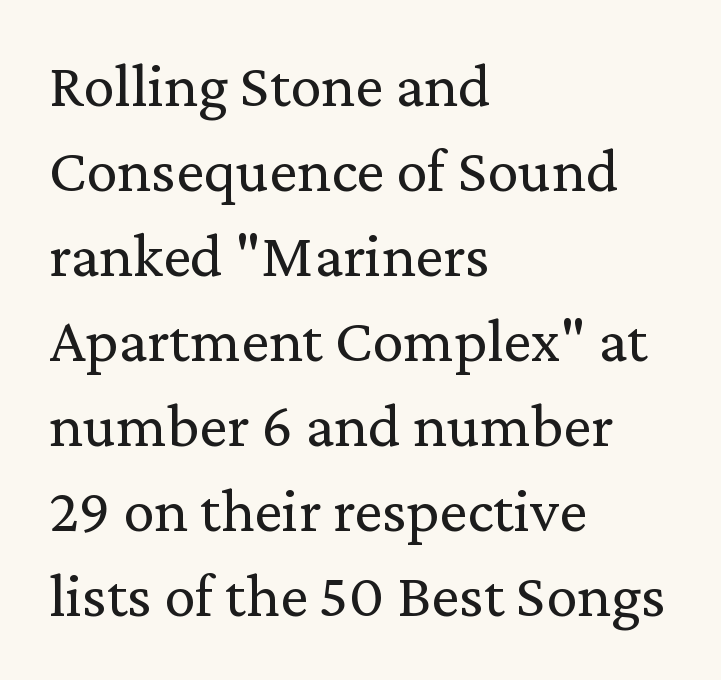
{"serif": "yes", "italic": "no", "bold": "no", "weight": "regular", "width": "normal", "stroke_contrast": "low", "x_height": "medium", "monospaced": "no", "underline": "no", "align": "left", "line_spacing": "normal", "line_spacing_ratio": 1.35, "letter_spacing": "normal", "letter_spacing_em": 0.0, "glyph_px": 63}
